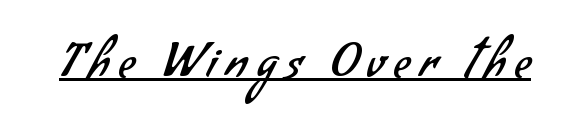
Q: Is the text bold? A: No.
Q: Is the typeface a serif or a sans-serif typeface? A: Sans-serif.
Q: Is the text underlined? A: Yes.
Q: Is the spacing between letters normal or unusually wide? A: Unusually wide.
Q: Width (condensed, normal, or wide)? A: Normal.
Q: Stroke contrast? A: Low.
Q: x-height? A: Small.
Q: Monospaced? A: No.
